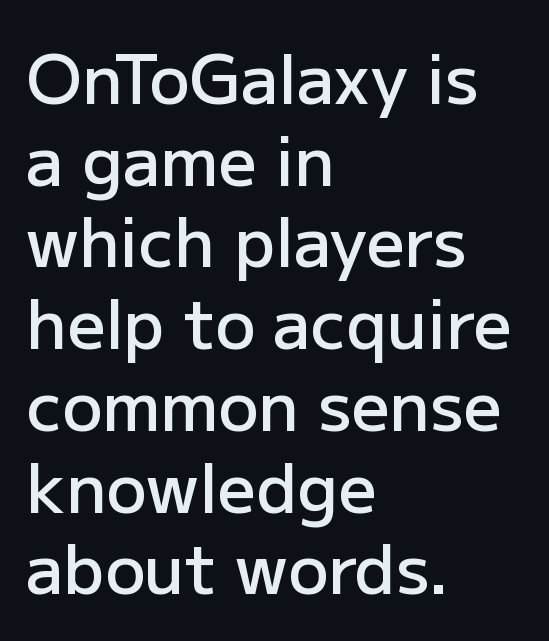
Q: Is the text bold? A: Semi-bold.
Q: Is the text italic (slanted)? A: No, it is upright.
Q: Is the typeface a serif or a sans-serif typeface? A: Sans-serif.
Q: Is the text underlined? A: No.
Q: How is the paragraph aligned? A: Left-aligned.
Q: Is the spacing between letters normal or unusually wide? A: Normal.
Q: Width (condensed, normal, or wide)? A: Normal.
Q: Stroke contrast? A: Low.
Q: x-height? A: Medium.
Q: Monospaced? A: No.
